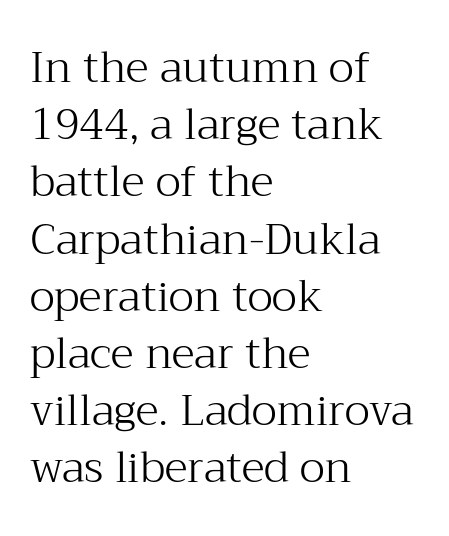
The image shows 43 px light serif type, upright; set left-aligned, normal line spacing (1.33x), normal letter spacing, not underlined; medium stroke contrast and a medium x-height.
